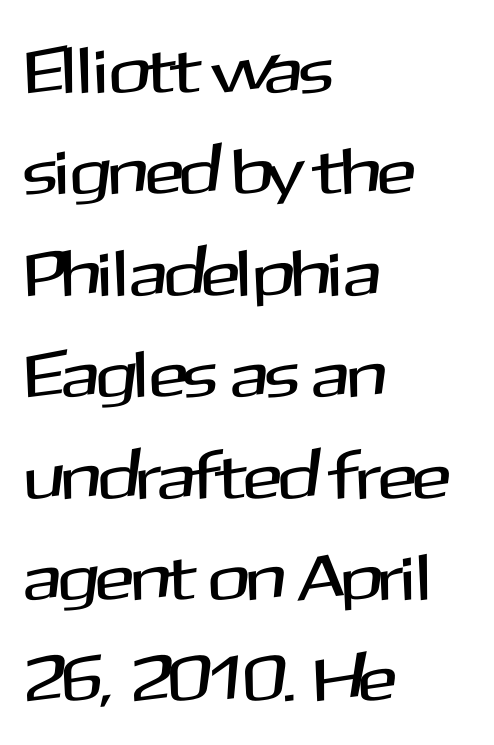
Q: Is the text italic (slanted)? A: No, it is upright.
Q: Is the typeface a serif or a sans-serif typeface? A: Sans-serif.
Q: Is the text underlined? A: No.
Q: How is the paragraph aligned? A: Left-aligned.
Q: Is the spacing between letters normal or unusually wide? A: Normal.
Q: Is the spacing between lines tight, normal or loose? A: Normal.
Q: Width (condensed, normal, or wide)? A: Normal.
Q: Stroke contrast? A: Medium.
Q: x-height? A: Medium.
Q: Monospaced? A: No.
